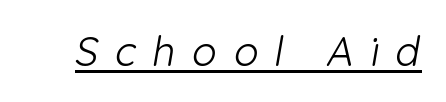
{"serif": "no", "bold": "no", "weight": "light", "width": "normal", "stroke_contrast": "low", "x_height": "medium", "monospaced": "no", "underline": "yes", "letter_spacing": "wide", "letter_spacing_em": 0.4, "glyph_px": 41}
